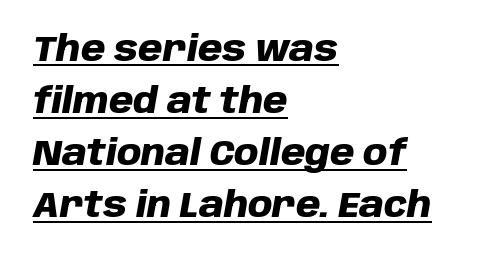
The image shows 35 px heavy type, italic (leaning right); set left-aligned, normal line spacing (1.49x), normal letter spacing, underlined; low stroke contrast and a large x-height.
